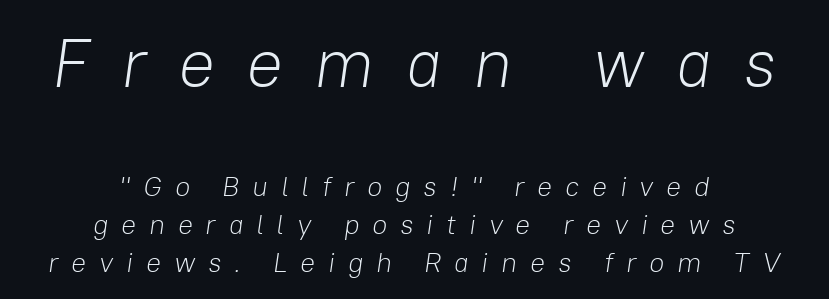
Q: Is the text bold? A: No.
Q: Is the text italic (slanted)? A: Yes, it leans right by about 8 degrees.
Q: Is the text underlined? A: No.
Q: How is the paragraph aligned? A: Centered.
Q: Is the spacing between letters normal or unusually wide? A: Unusually wide.
Q: Is the spacing between lines tight, normal or loose? A: Normal.
Q: Which block of text is set in a larger size, the first (top) or the second (bottom)? A: The first (top) one.
Q: Width (condensed, normal, or wide)? A: Normal.
Q: Stroke contrast? A: Low.
Q: x-height? A: Medium.
Q: Monospaced? A: No.
